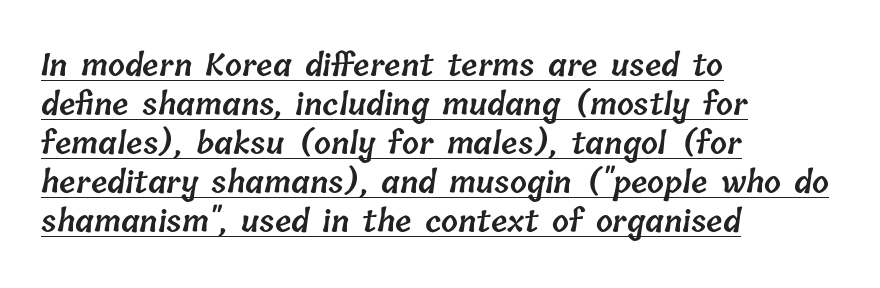
{"bold": "semi", "weight": "semibold", "width": "normal", "stroke_contrast": "low", "x_height": "medium", "monospaced": "no", "underline": "yes", "align": "left", "line_spacing": "normal", "line_spacing_ratio": 1.3, "letter_spacing": "normal", "letter_spacing_em": 0.0, "glyph_px": 30}
